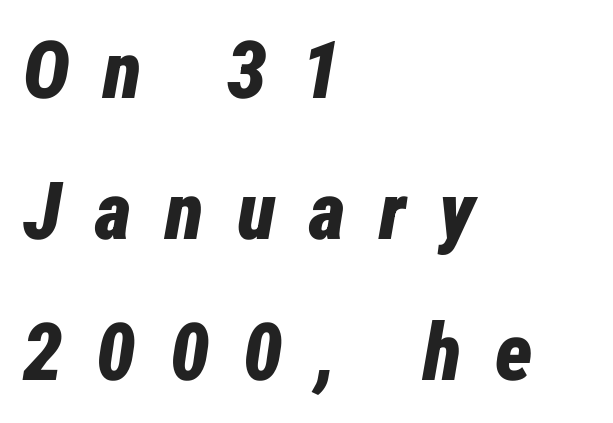
There is plenty of visible air inserted between adjacent glyphs. Slant detected: the letters are inclined. Varying glyph widths throughout — classic text-font behaviour. These lines carry a lot of weight — the face is fully bold. The glyphs are unaccompanied by any horizontal stroke below them.
